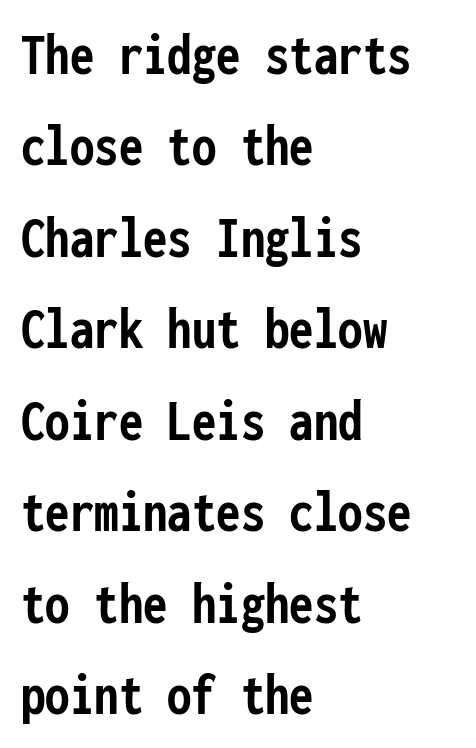
The strip under each line holds only bare page. Between one letter and the next there's only the usual sliver of space. These lines are rendered in a fixed-pitch font. Does the type have serifs? No, each stem ends abruptly.
